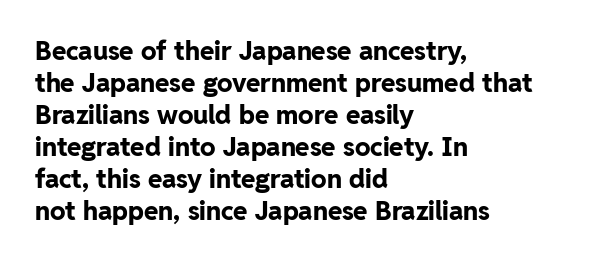
{"italic": "no", "bold": "yes", "underline": "no", "align": "left", "line_spacing_ratio": 1.23, "letter_spacing": "normal", "letter_spacing_em": 0.0, "glyph_px": 26}
